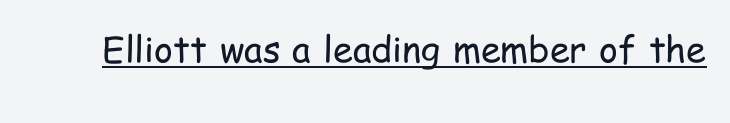
The cut favours lightness, reaching ordinary text weight at its darkest. The letters advance in unequal steps, a hallmark of proportional type. A typesetter would label this face a sans. What stands out about the letter spacing? Nothing — it is the standard amount. This is the regular roman posture of the typeface. You can see a thin bar hugging the bottom of the glyphs.
